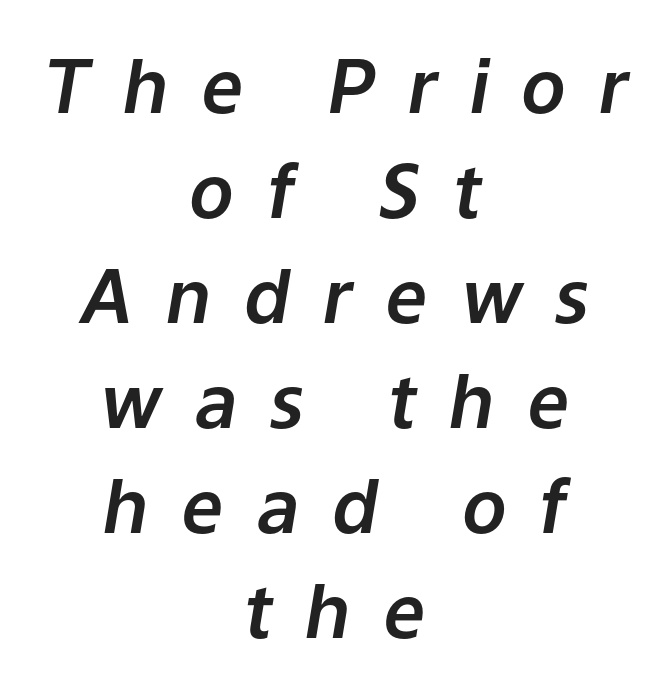
{"italic": "yes", "lean": "right", "slant_degrees": 9, "width": "normal", "stroke_contrast": "low", "x_height": "medium", "monospaced": "no", "underline": "no", "align": "center", "line_spacing": "normal", "line_spacing_ratio": 1.42, "letter_spacing": "wide", "letter_spacing_em": 0.44, "glyph_px": 74}
